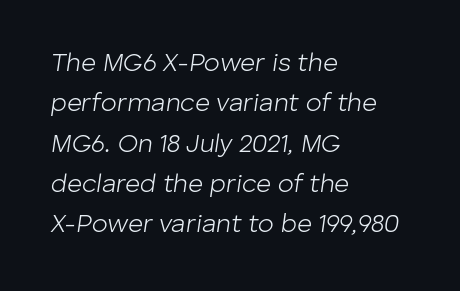
{"italic": "yes", "lean": "right", "slant_degrees": 8, "bold": "no", "underline": "no", "align": "left", "line_spacing": "normal", "line_spacing_ratio": 1.55, "letter_spacing": "normal", "letter_spacing_em": 0.0, "glyph_px": 26}
